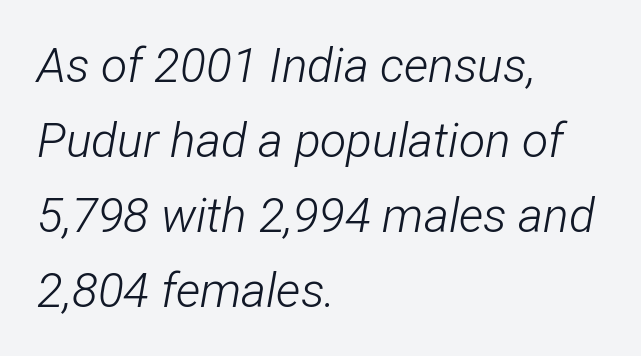
The letters advance in unequal steps, a hallmark of proportional type. The letters sit at their default tracking, neither squeezed nor spread. No chunkiness to these letters — they're not bold. Horizontally, the lines are justified to the leading edge only. The rows are spaced the way most documents space them.
